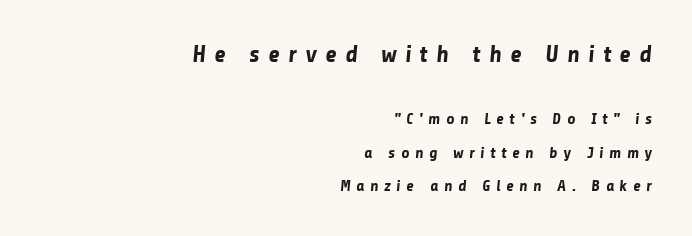
Q: Is the text bold? A: Yes.
Q: Is the text underlined? A: No.
Q: How is the paragraph aligned? A: Right-aligned.
Q: Is the spacing between letters normal or unusually wide? A: Unusually wide.
Q: Is the spacing between lines tight, normal or loose? A: Loose.
Q: Which block of text is set in a larger size, the first (top) or the second (bottom)? A: The first (top) one.
